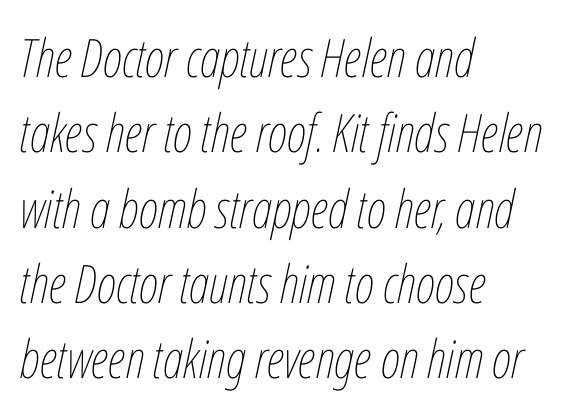
Q: Is the text bold? A: No.
Q: Is the text italic (slanted)? A: Yes, it leans right by about 12 degrees.
Q: Is the text underlined? A: No.
Q: How is the paragraph aligned? A: Left-aligned.
Q: Is the spacing between letters normal or unusually wide? A: Normal.
Q: Is the spacing between lines tight, normal or loose? A: Normal.
Q: Width (condensed, normal, or wide)? A: Condensed.
Q: Stroke contrast? A: Low.
Q: x-height? A: Medium.
Q: Monospaced? A: No.
